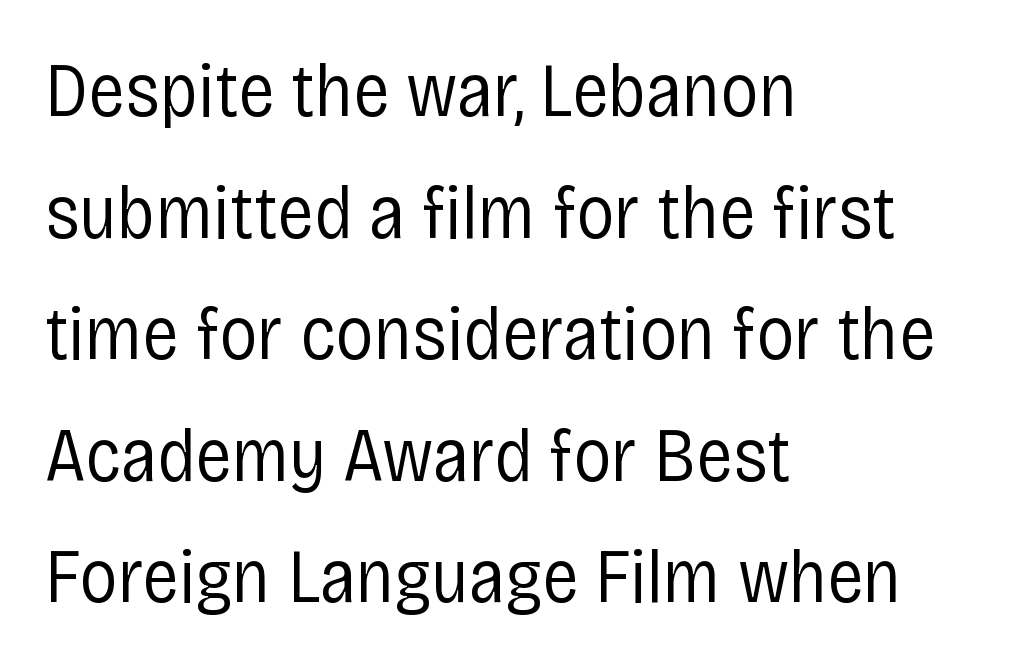
{"serif": "no", "italic": "no", "bold": "no", "weight": "regular", "width": "condensed", "stroke_contrast": "low", "x_height": "large", "monospaced": "no", "underline": "no", "align": "left", "line_spacing": "normal", "line_spacing_ratio": 1.6, "letter_spacing": "normal", "letter_spacing_em": 0.0, "glyph_px": 76}
